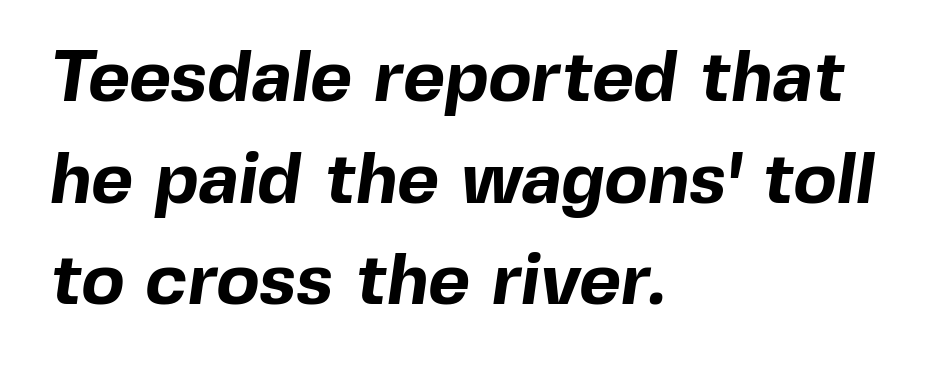
Q: Is the text bold? A: Yes.
Q: Is the typeface a serif or a sans-serif typeface? A: Sans-serif.
Q: Is the text underlined? A: No.
Q: How is the paragraph aligned? A: Left-aligned.
Q: Is the spacing between letters normal or unusually wide? A: Normal.
Q: Is the spacing between lines tight, normal or loose? A: Normal.
Q: Width (condensed, normal, or wide)? A: Normal.
Q: x-height? A: Medium.
Q: Monospaced? A: No.
